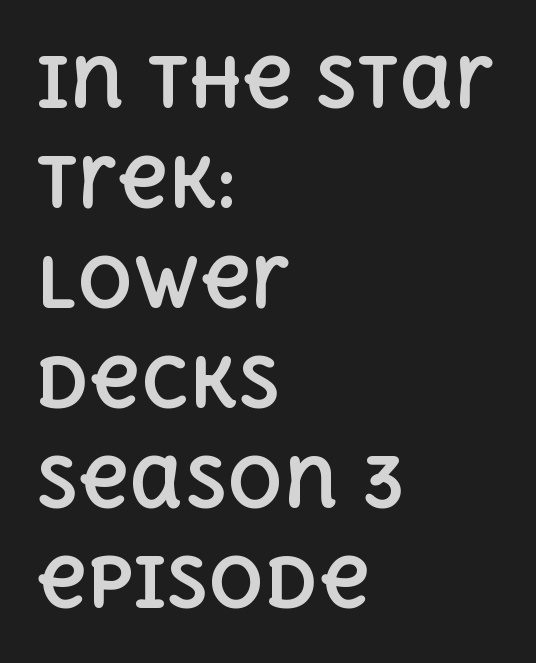
Q: Is the text bold? A: Yes.
Q: Is the text italic (slanted)? A: No, it is upright.
Q: Is the text underlined? A: No.
Q: How is the paragraph aligned? A: Left-aligned.
Q: Is the spacing between letters normal or unusually wide? A: Normal.
Q: Is the spacing between lines tight, normal or loose? A: Normal.
Q: Width (condensed, normal, or wide)? A: Normal.
Q: x-height? A: Large.
Q: Monospaced? A: No.
